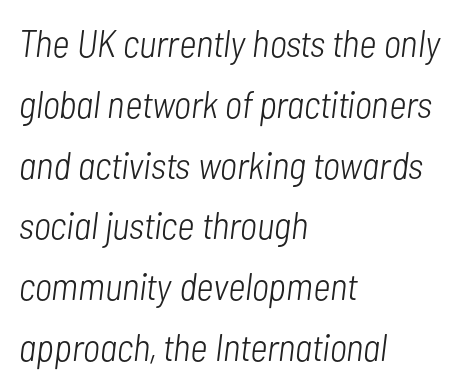
Q: Is the text bold? A: No.
Q: Is the text italic (slanted)? A: Yes, it leans right by about 7 degrees.
Q: Is the text underlined? A: No.
Q: How is the paragraph aligned? A: Left-aligned.
Q: Is the spacing between letters normal or unusually wide? A: Normal.
Q: Is the spacing between lines tight, normal or loose? A: Normal.
Q: Width (condensed, normal, or wide)? A: Condensed.
Q: Stroke contrast? A: Low.
Q: x-height? A: Medium.
Q: Monospaced? A: No.
